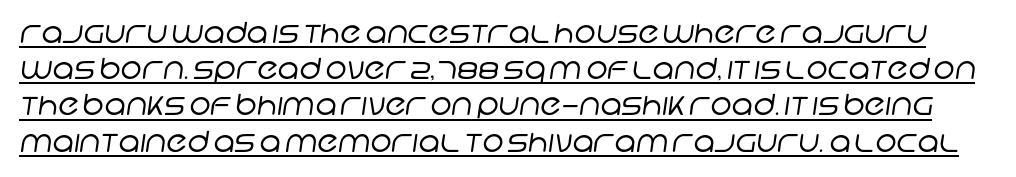
{"serif": "no", "bold": "no", "weight": "regular", "width": "normal", "stroke_contrast": "low", "x_height": "large", "monospaced": "no", "underline": "yes", "line_spacing": "normal", "line_spacing_ratio": 1.25, "letter_spacing": "normal", "letter_spacing_em": 0.0, "glyph_px": 29}
